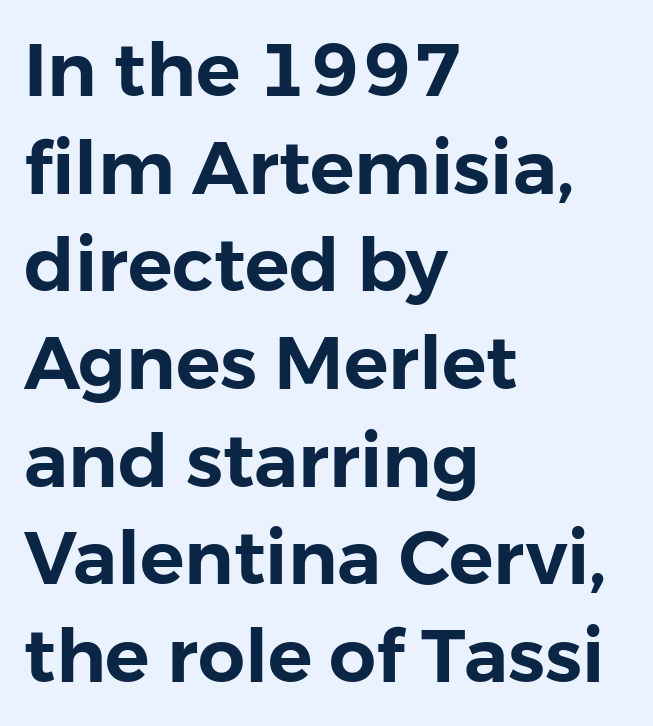
Q: Is the text italic (slanted)? A: No, it is upright.
Q: Is the typeface a serif or a sans-serif typeface? A: Sans-serif.
Q: Is the text underlined? A: No.
Q: How is the paragraph aligned? A: Left-aligned.
Q: Is the spacing between letters normal or unusually wide? A: Normal.
Q: Is the spacing between lines tight, normal or loose? A: Normal.
Q: Width (condensed, normal, or wide)? A: Normal.
Q: Stroke contrast? A: Low.
Q: x-height? A: Medium.
Q: Monospaced? A: No.
